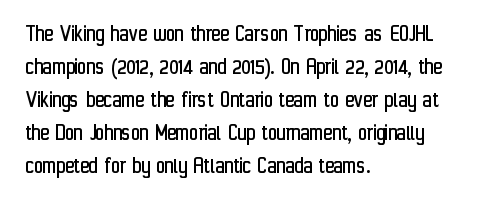
{"italic": "no", "bold": "no", "underline": "no", "align": "left", "line_spacing": "normal", "line_spacing_ratio": 1.38, "letter_spacing": "normal", "letter_spacing_em": 0.0, "glyph_px": 24}
